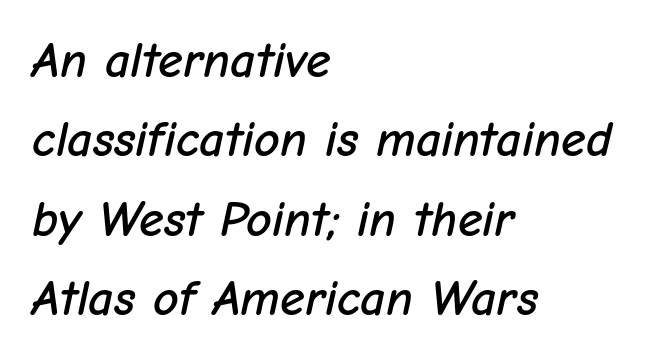
Does extra space separate the letters? No, they use regular spacing. Summary of vertical rhythm: regular, with standard interline spacing. The font's italic variant was chosen for this text. The rendering uses natural spacing where letterforms have individual widths. The rendering anchors every line to the left-hand side.
